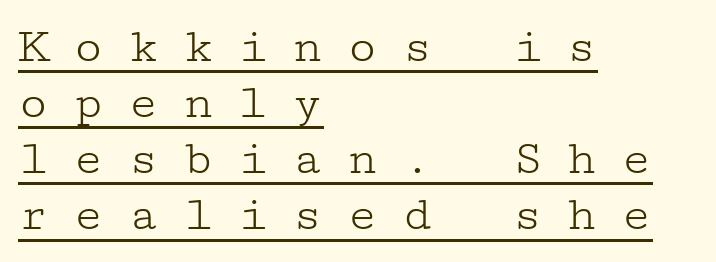
{"serif": "yes", "italic": "no", "bold": "no", "weight": "light", "width": "wide", "stroke_contrast": "low", "x_height": "medium", "underline": "yes", "align": "left", "line_spacing": "tight", "line_spacing_ratio": 1.1, "letter_spacing": "wide", "letter_spacing_em": 0.47, "glyph_px": 51}
